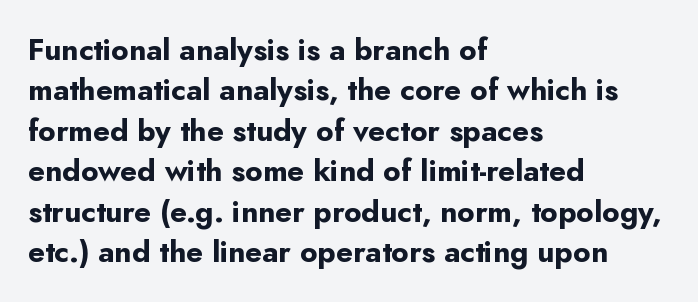
{"serif": "no", "italic": "no", "bold": "yes", "weight": "bold", "width": "normal", "stroke_contrast": "low", "x_height": "small", "monospaced": "no", "underline": "no", "align": "left", "line_spacing": "normal", "line_spacing_ratio": 1.35, "letter_spacing": "normal", "letter_spacing_em": 0.0, "glyph_px": 30}
